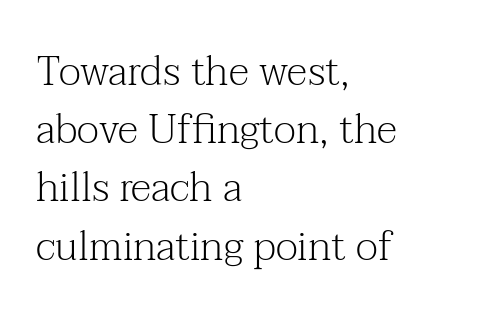
Q: Is the text bold? A: No.
Q: Is the text italic (slanted)? A: No, it is upright.
Q: Is the typeface a serif or a sans-serif typeface? A: Serif.
Q: Is the text underlined? A: No.
Q: How is the paragraph aligned? A: Left-aligned.
Q: Is the spacing between letters normal or unusually wide? A: Normal.
Q: Is the spacing between lines tight, normal or loose? A: Normal.
Q: Width (condensed, normal, or wide)? A: Normal.
Q: Stroke contrast? A: Medium.
Q: x-height? A: Medium.
Q: Monospaced? A: No.
